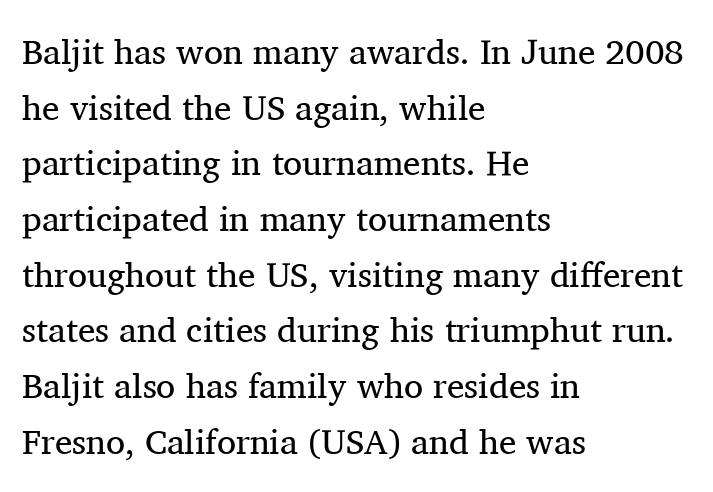
The image shows 35 px regular-weight serif type, upright; set left-aligned, normal line spacing (1.59x), normal letter spacing, not underlined; medium stroke contrast and a medium x-height.
